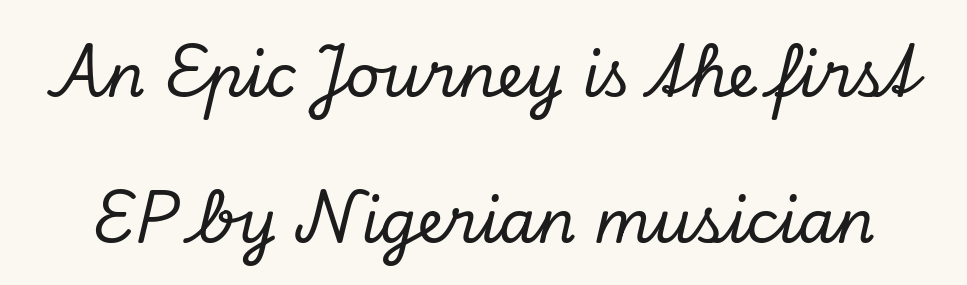
Default kerning and tracking; the words read as compact shapes. The area under the type is left untouched. Yep, those are serifs on the letters. Varying glyph widths throughout — classic text-font behaviour. Is there much room between lines? Yes — plenty of vertical air separates them.
